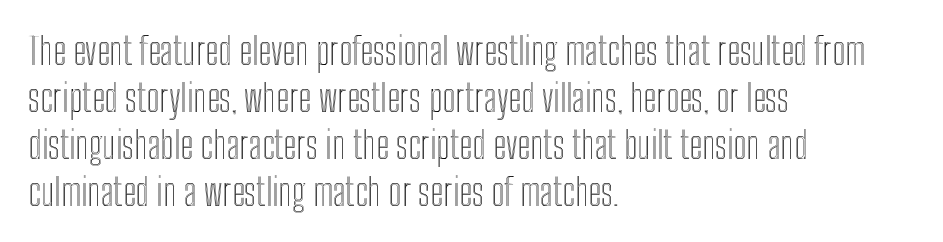
The image shows 37 px condensed type, upright; set left-aligned, normal line spacing (1.27x), normal letter spacing, not underlined; a medium x-height.
